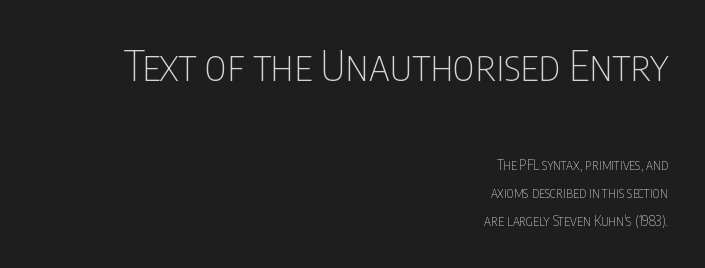
Letter spacing: default. The rendering uses a large line-height, opening up the rows. Looks like regular typesetting: each glyph gets only the width it needs. Notice how the passage keeps a crisp vertical edge on the right only. The letters in the upper block stand taller than those in the block below. This is not heavy type; no bold has been used.
